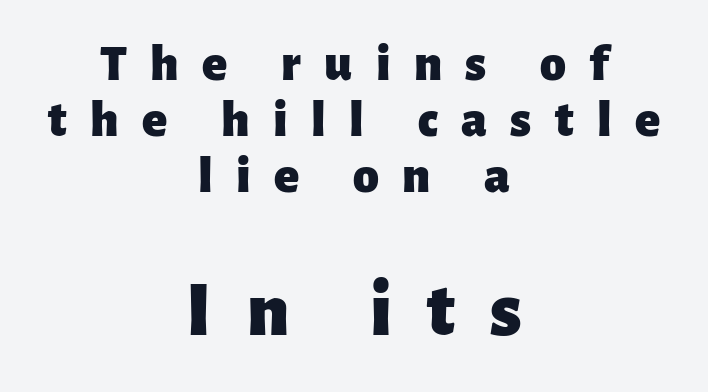
The image shows 78 px heavy sans-serif type, upright; set centered, tight line spacing (1.08x), unusually wide letter spacing (+0.45 em), not underlined; the second (bottom) block is 1.5x larger; low stroke contrast and a medium x-height.
